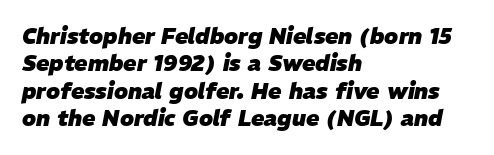
Q: Is the text bold? A: Yes.
Q: Is the text italic (slanted)? A: Yes, it leans right by about 11 degrees.
Q: Is the text underlined? A: No.
Q: How is the paragraph aligned? A: Left-aligned.
Q: Is the spacing between letters normal or unusually wide? A: Normal.
Q: Is the spacing between lines tight, normal or loose? A: Normal.
